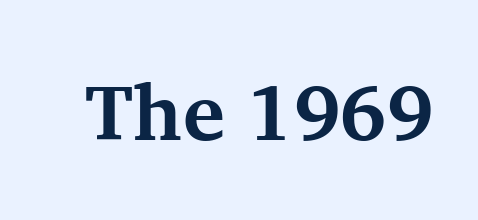
{"serif": "yes", "italic": "no", "bold": "yes", "weight": "bold", "width": "normal", "stroke_contrast": "medium", "x_height": "medium", "monospaced": "no", "underline": "no", "letter_spacing": "normal", "letter_spacing_em": 0.0, "glyph_px": 79}
